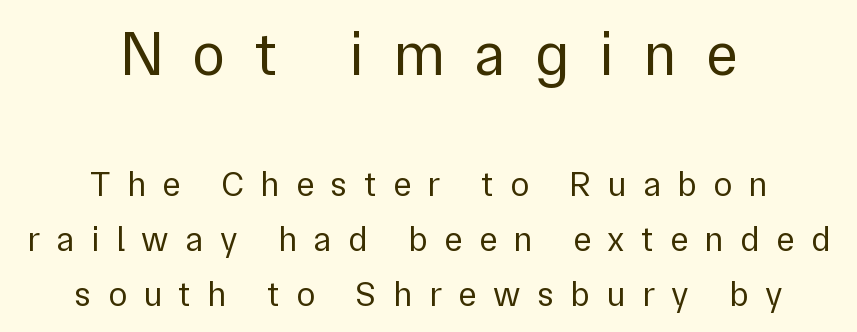
Q: Is the text bold? A: No.
Q: Is the text italic (slanted)? A: No, it is upright.
Q: Is the typeface a serif or a sans-serif typeface? A: Sans-serif.
Q: Is the text underlined? A: No.
Q: How is the paragraph aligned? A: Centered.
Q: Is the spacing between letters normal or unusually wide? A: Unusually wide.
Q: Is the spacing between lines tight, normal or loose? A: Normal.
Q: Which block of text is set in a larger size, the first (top) or the second (bottom)? A: The first (top) one.
Q: Width (condensed, normal, or wide)? A: Normal.
Q: Stroke contrast? A: Low.
Q: x-height? A: Medium.
Q: Monospaced? A: No.
